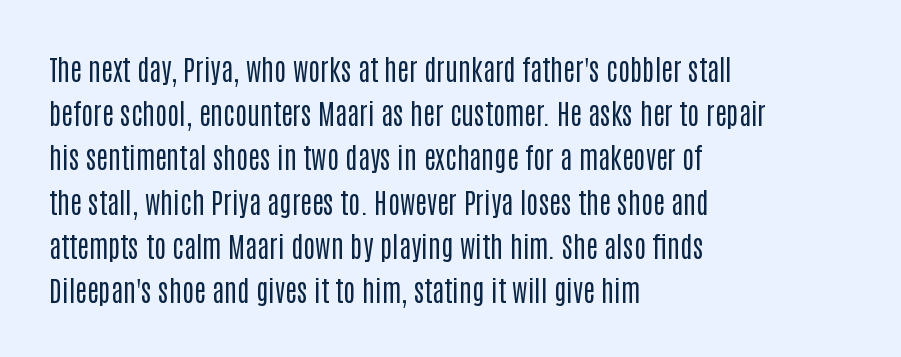
The image shows 28 px regular-weight, condensed sans-serif type, upright; set left-aligned, normal line spacing (1.58x), normal letter spacing, not underlined; low stroke contrast and a large x-height.
